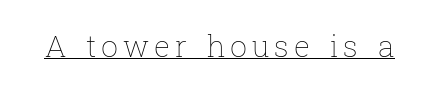
{"italic": "no", "bold": "no", "weight": "thin", "width": "normal", "stroke_contrast": "low", "x_height": "medium", "monospaced": "no", "underline": "yes", "glyph_px": 30}
